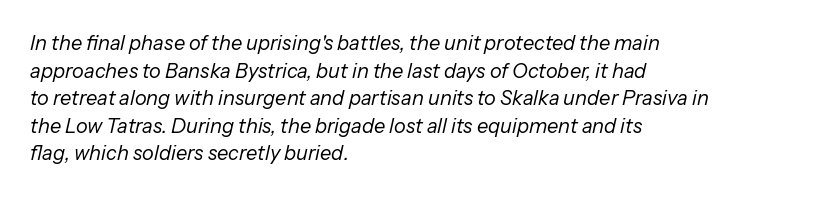
The image shows 20 px text type, italic (leaning right); set left-aligned, normal line spacing (1.38x), normal letter spacing, not underlined.
